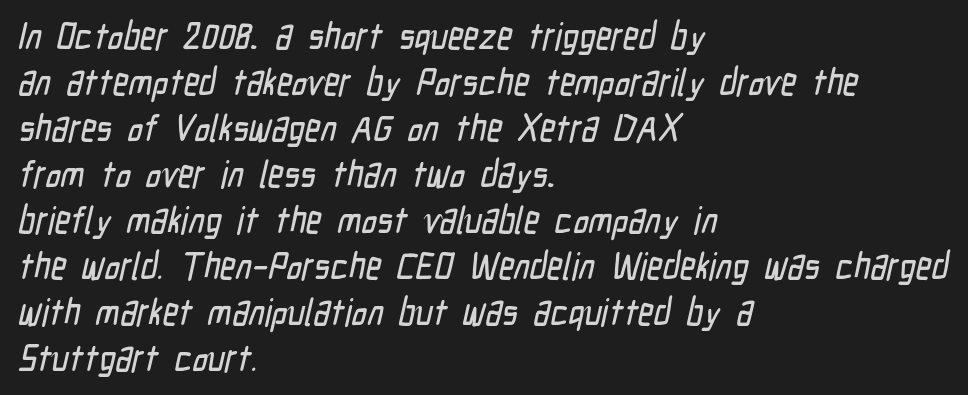
The image shows 38 px condensed sans-serif type; set left-aligned, line spacing 1.21x, normal letter spacing, not underlined; low stroke contrast and a medium x-height.
